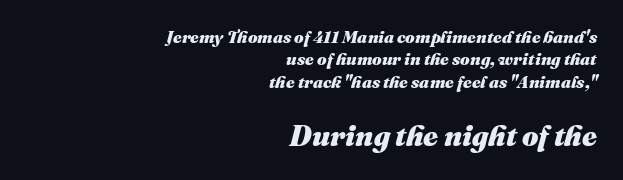
Italic: yes, the glyphs are oblique. Summary of weight: heavy, a full bold. Each letter keeps its own natural width here, so spacing adapts to shape. The rendering uses a moderate line-height, typical for paragraphs. The specimen omits any rule beneath the text block's lines. Typesetter's note — lower block bumped up in size, upper block left smaller.
